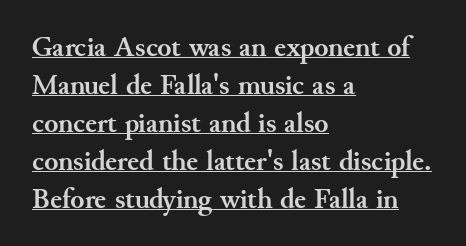
Q: Is the text bold? A: Yes.
Q: Is the text italic (slanted)? A: No, it is upright.
Q: Is the typeface a serif or a sans-serif typeface? A: Serif.
Q: Is the text underlined? A: Yes.
Q: How is the paragraph aligned? A: Left-aligned.
Q: Is the spacing between letters normal or unusually wide? A: Normal.
Q: Is the spacing between lines tight, normal or loose? A: Normal.
Q: Width (condensed, normal, or wide)? A: Normal.
Q: Stroke contrast? A: Medium.
Q: x-height? A: Small.
Q: Monospaced? A: No.
